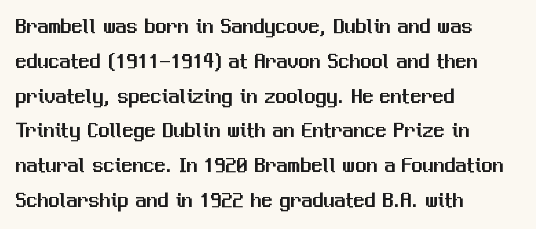
{"italic": "no", "underline": "no", "align": "left", "line_spacing": "normal", "line_spacing_ratio": 1.58, "letter_spacing": "normal", "letter_spacing_em": 0.0, "glyph_px": 22}
